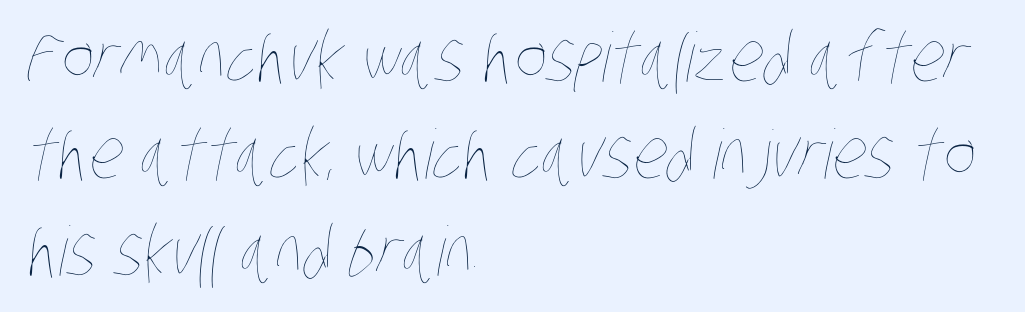
{"bold": "no", "weight": "thin", "width": "condensed", "stroke_contrast": "low", "x_height": "large", "monospaced": "no", "underline": "no", "align": "left", "line_spacing": "normal", "line_spacing_ratio": 1.43, "letter_spacing": "normal", "letter_spacing_em": 0.0, "glyph_px": 68}
